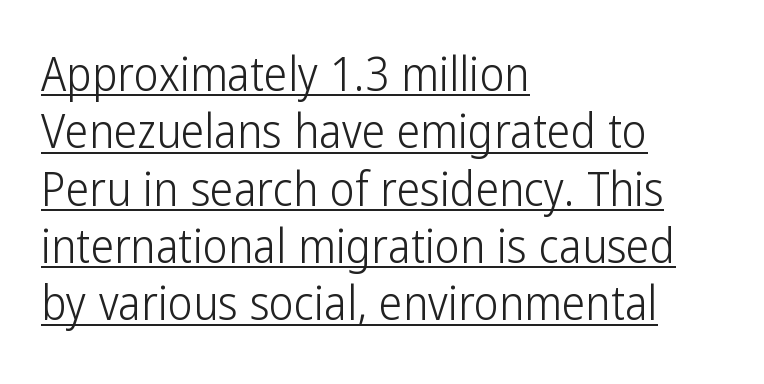
The image shows 47 px light, condensed sans-serif type, upright; set left-aligned, line spacing 1.22x, normal letter spacing, underlined; low stroke contrast and a medium x-height.
